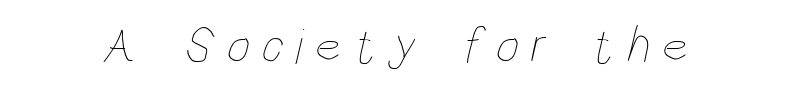
The image shows 51 px thin, condensed type; set unusually wide letter spacing (+0.24 em), not underlined; low stroke contrast and a large x-height.
